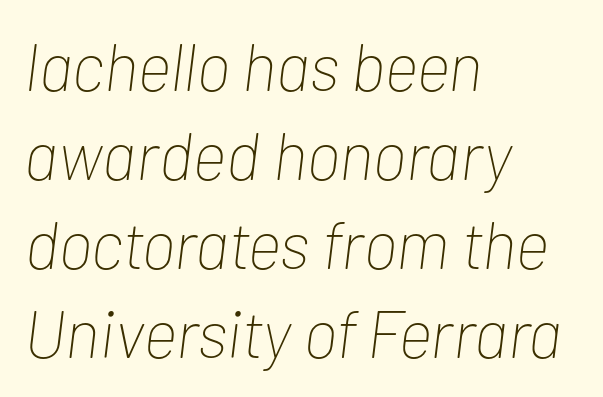
Is the block centered? No — it sits flush against the left margin. Look at the tracking — it's just the regular setting, nothing added. If you measured baseline to baseline, you'd find a middling distance. The glyphs are unaccompanied by any horizontal stroke below them. Note the varied advance widths — an 'i' is clearly narrower than an 'm'. The weight tops out at a normal text grade.
